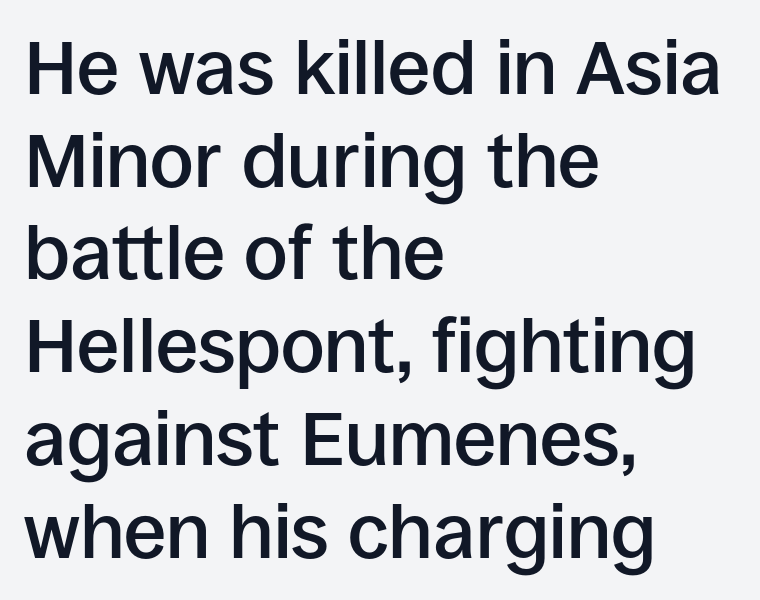
{"serif": "no", "italic": "no", "bold": "semi", "weight": "semibold", "width": "normal", "stroke_contrast": "low", "x_height": "large", "monospaced": "no", "underline": "no", "align": "left", "line_spacing_ratio": 1.22, "letter_spacing": "normal", "letter_spacing_em": 0.0, "glyph_px": 76}
